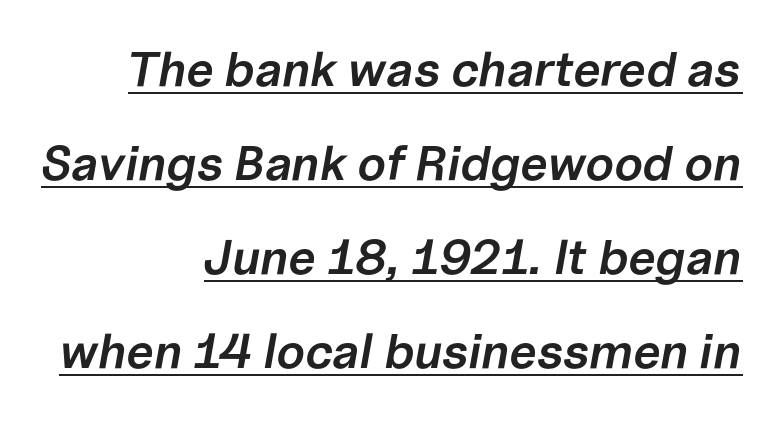
The face used here is a semibold: visibly heavier than regular, lighter than bold. If you measured baseline to baseline, you'd find a long distance. You can tell it's italic because the verticals aren't actually vertical. This rendering uses right alignment, leaving the left contour irregular. The letters advance in unequal steps, a hallmark of proportional type. Students, note that the glyphs here touch the page at normal intervals.
